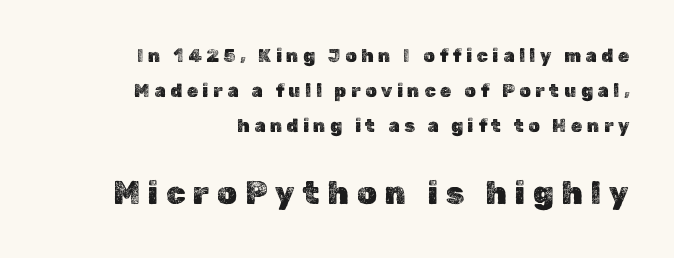
The image shows 31 px text type, upright; set right-aligned, loose line spacing (1.95x), unusually wide letter spacing (+0.26 em), not underlined; the second (bottom) block is 1.72x larger; a medium x-height.
